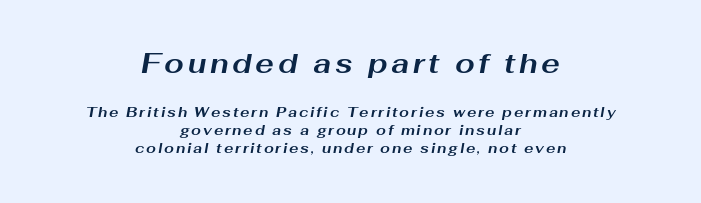
Q: Is the text bold? A: Yes.
Q: Is the text italic (slanted)? A: Yes, it leans right by about 10 degrees.
Q: Is the text underlined? A: No.
Q: How is the paragraph aligned? A: Centered.
Q: Is the spacing between lines tight, normal or loose? A: Normal.
Q: Which block of text is set in a larger size, the first (top) or the second (bottom)? A: The first (top) one.
Q: Width (condensed, normal, or wide)? A: Wide.
Q: Stroke contrast? A: Medium.
Q: x-height? A: Medium.
Q: Monospaced? A: No.
